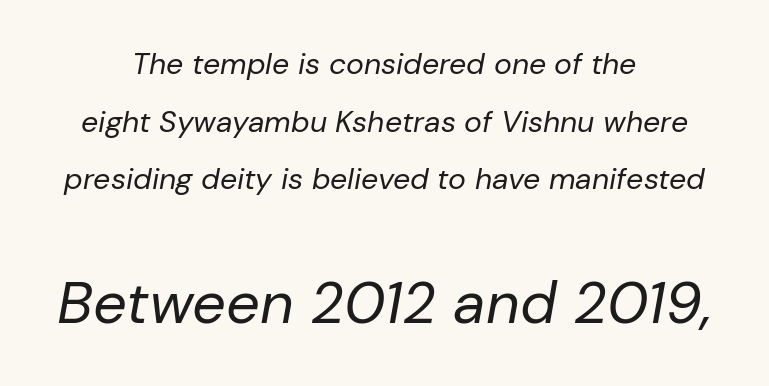
The image shows 59 px regular-weight type, italic (leaning right); set centered, loose line spacing (1.92x), normal letter spacing, not underlined; the second (bottom) block is 1.97x larger; low stroke contrast and a medium x-height.
